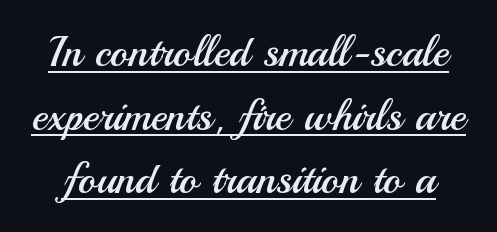
{"serif": "no", "bold": "no", "weight": "regular", "width": "normal", "stroke_contrast": "medium", "x_height": "small", "monospaced": "no", "underline": "yes", "line_spacing": "normal", "line_spacing_ratio": 1.48, "letter_spacing": "normal", "letter_spacing_em": 0.0, "glyph_px": 43}
